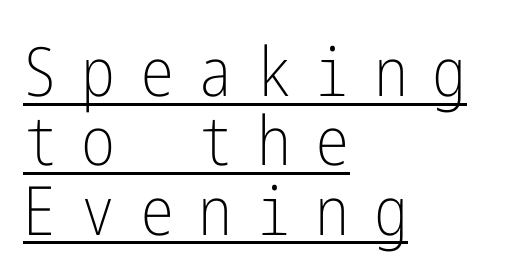
The image shows 68 px light, condensed sans-serif type, upright; set left-aligned, tight line spacing (1.02x), unusually wide letter spacing (+0.36 em), underlined; low stroke contrast and a medium x-height.
